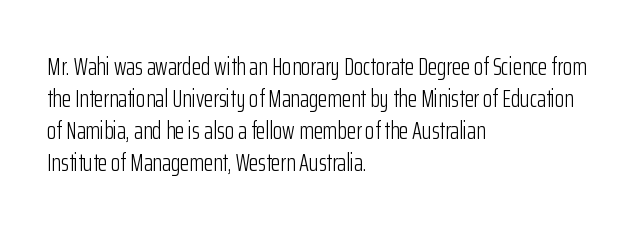
The image shows 24 px text type, upright; set left-aligned, normal line spacing (1.33x), normal letter spacing, not underlined.
